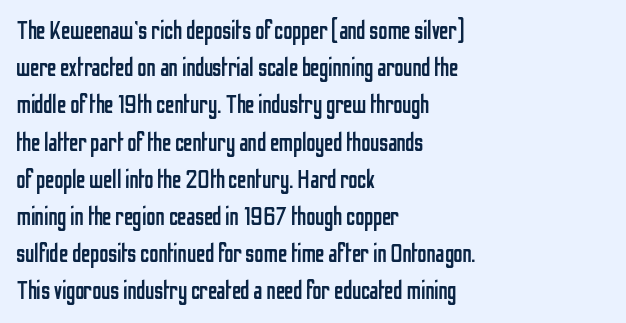
{"italic": "no", "bold": "no", "underline": "no", "align": "left", "line_spacing": "normal", "line_spacing_ratio": 1.43, "letter_spacing": "normal", "letter_spacing_em": 0.0, "glyph_px": 26}
